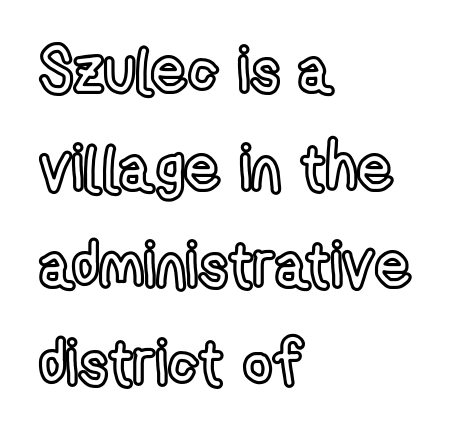
This rendering uses left alignment, leaving the right contour irregular. A typesetter would call this leading conventional body-copy spacing. The specimen reads as upright at a glance. This rendering leaves character spacing at its baseline value.
